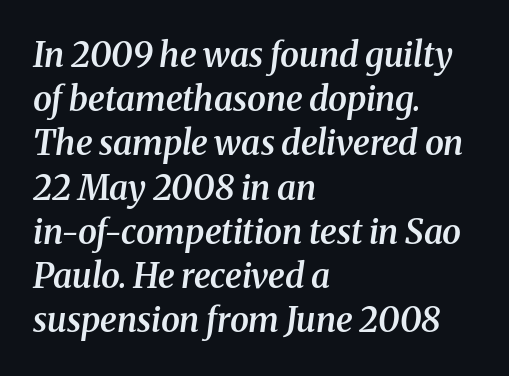
Q: Is the text bold? A: Semi-bold.
Q: Is the text italic (slanted)? A: Yes, it leans right by about 8 degrees.
Q: Is the typeface a serif or a sans-serif typeface? A: Serif.
Q: Is the text underlined? A: No.
Q: How is the paragraph aligned? A: Left-aligned.
Q: Is the spacing between letters normal or unusually wide? A: Normal.
Q: Is the spacing between lines tight, normal or loose? A: Normal.
Q: Width (condensed, normal, or wide)? A: Normal.
Q: Stroke contrast? A: Medium.
Q: x-height? A: Medium.
Q: Monospaced? A: No.
